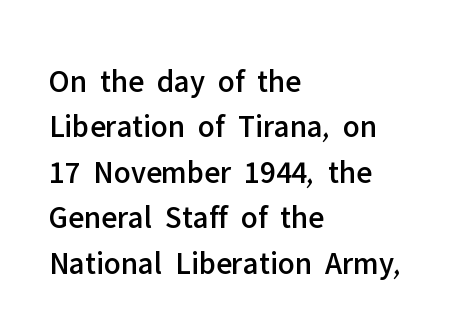
Q: Is the text italic (slanted)? A: No, it is upright.
Q: Is the typeface a serif or a sans-serif typeface? A: Sans-serif.
Q: Is the text underlined? A: No.
Q: How is the paragraph aligned? A: Left-aligned.
Q: Is the spacing between letters normal or unusually wide? A: Normal.
Q: Is the spacing between lines tight, normal or loose? A: Normal.
Q: Width (condensed, normal, or wide)? A: Normal.
Q: Stroke contrast? A: Low.
Q: x-height? A: Medium.
Q: Monospaced? A: No.
